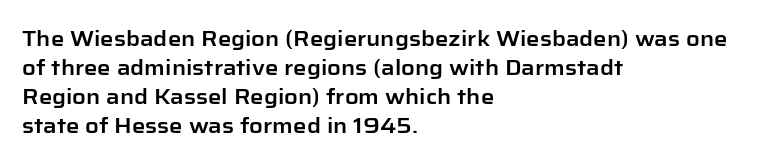
Does the leading feel generous? No, just average. Nobody touched the tracking dial on this one. This is the regular roman posture of the typeface. Visually the block forms a straight wall on the left and a jagged coastline on the right.
